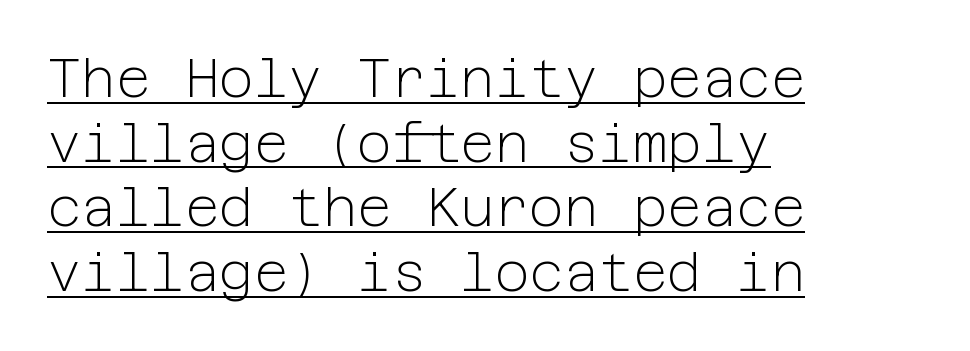
The image shows 53 px light sans-serif type, upright; set left-aligned, line spacing 1.22x, normal letter spacing, underlined; low stroke contrast and a medium x-height.
